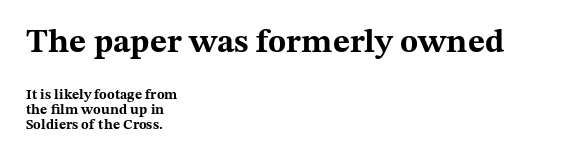
The string is rendered with underlining switched off. The rendering uses a bold face; every stroke is thick and dark. Unlike italic type, these characters show no tilt at all. Old-style or modern, the face here clearly has serifs. Note the varied advance widths — an 'i' is clearly narrower than an 'm'.
